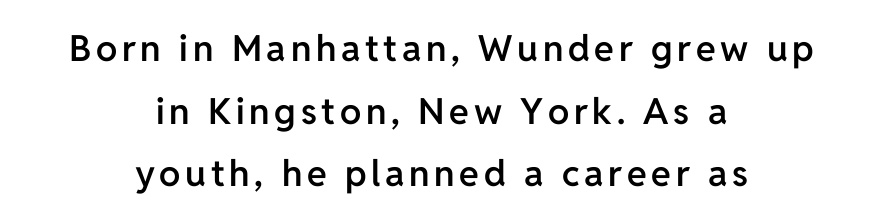
The image shows 36 px semibold sans-serif type, upright; set centered, line spacing 1.74x, not underlined; low stroke contrast and a medium x-height.
